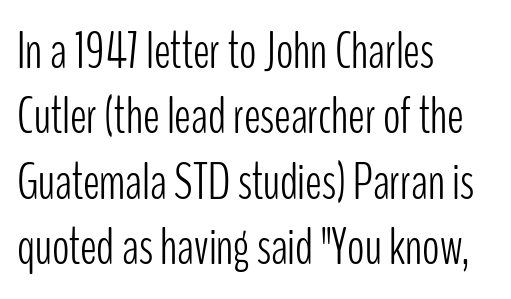
The image shows 51 px light, condensed sans-serif type, upright; set left-aligned, normal line spacing (1.28x), normal letter spacing, not underlined; low stroke contrast and a medium x-height.
